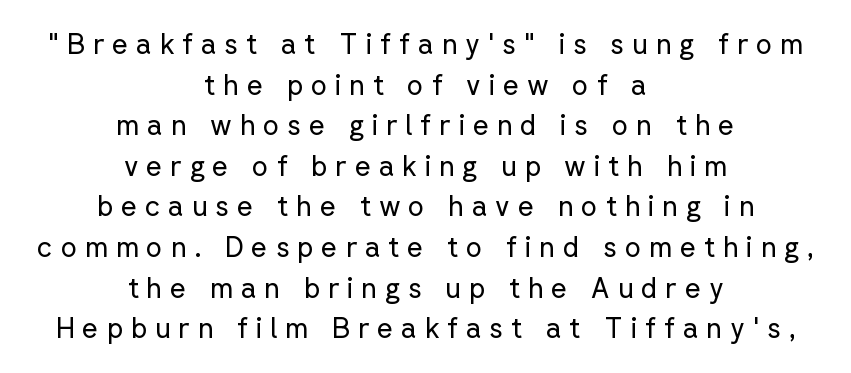
No letter is thick-stroked: the sample isn't bold. Look at the tracking — it's clearly loosened, letters drifting apart. No italicization has been applied; the sample stays upright. The glyphs are unaccompanied by any horizontal stroke below them. Every row of glyphs is offset so its center matches the block's center. The rendering uses natural spacing where letterforms have individual widths.
